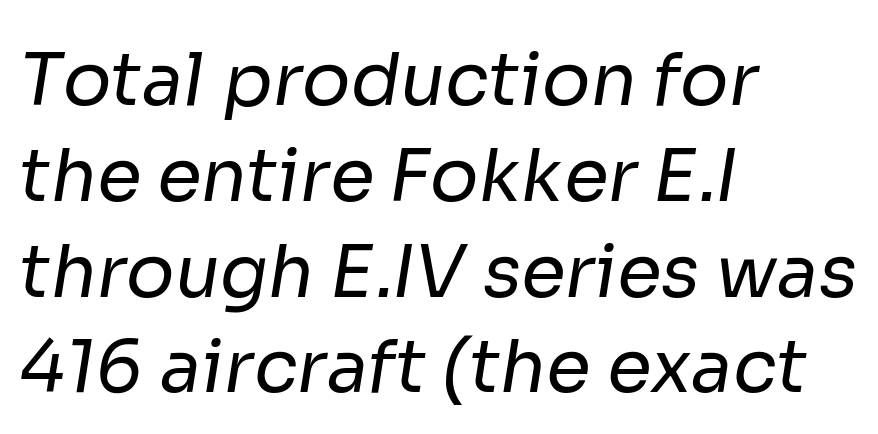
Note the varied advance widths — an 'i' is clearly narrower than an 'm'. There is no visible air inserted between adjacent glyphs. Notice how the passage keeps a crisp vertical edge on the left only. Check where the strokes stop: nothing finishes them off — pure sans.
